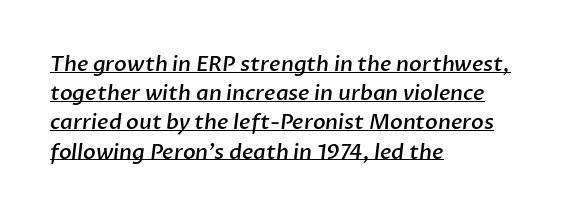
The image shows 21 px text type; set left-aligned, normal line spacing (1.39x), normal letter spacing, underlined.
